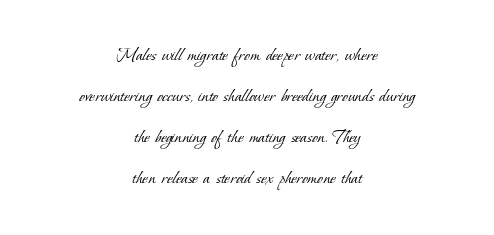
Alignment: centered. The space beneath each line is pristine and unruled. A typesetter would call this leading open, well beyond the default. Compared with a typical body face, this is equally light or lighter still. This sample uses plain, unmodified letter spacing.
